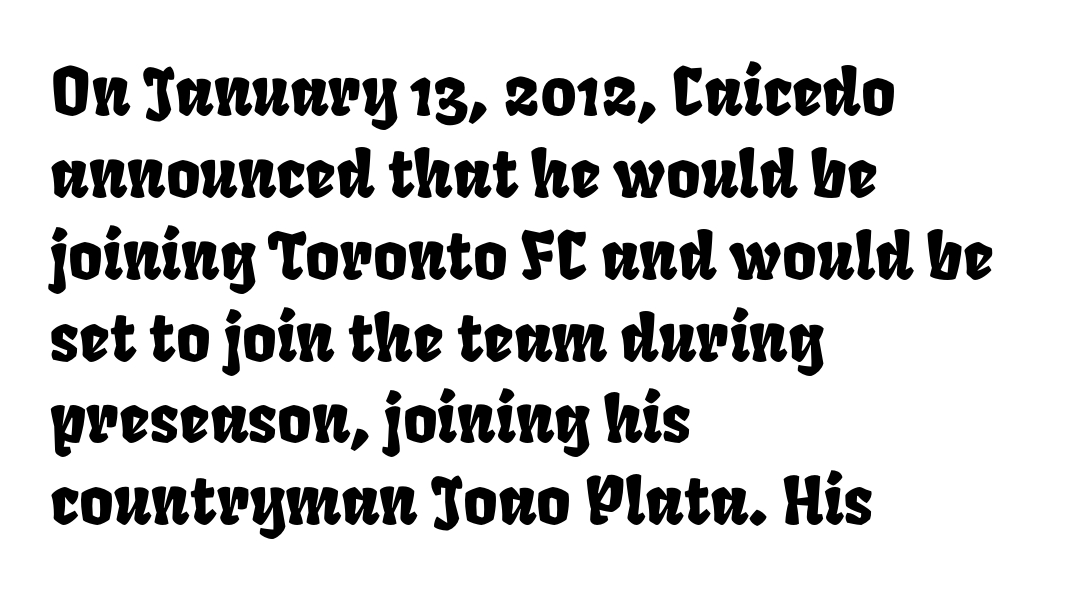
The image shows 66 px condensed type; set left-aligned, line spacing 1.24x, normal letter spacing, not underlined; low stroke contrast and a large x-height.
